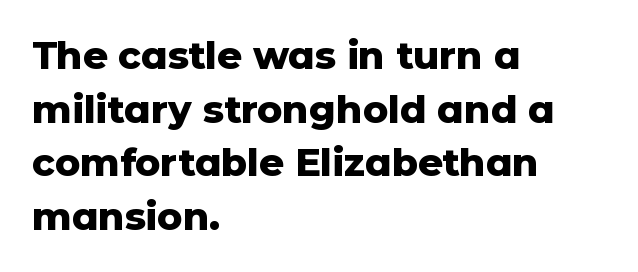
{"serif": "no", "italic": "no", "bold": "yes", "weight": "heavy", "width": "normal", "stroke_contrast": "low", "x_height": "medium", "monospaced": "no", "underline": "no", "align": "left", "line_spacing": "normal", "line_spacing_ratio": 1.41, "letter_spacing": "normal", "letter_spacing_em": 0.0, "glyph_px": 38}
